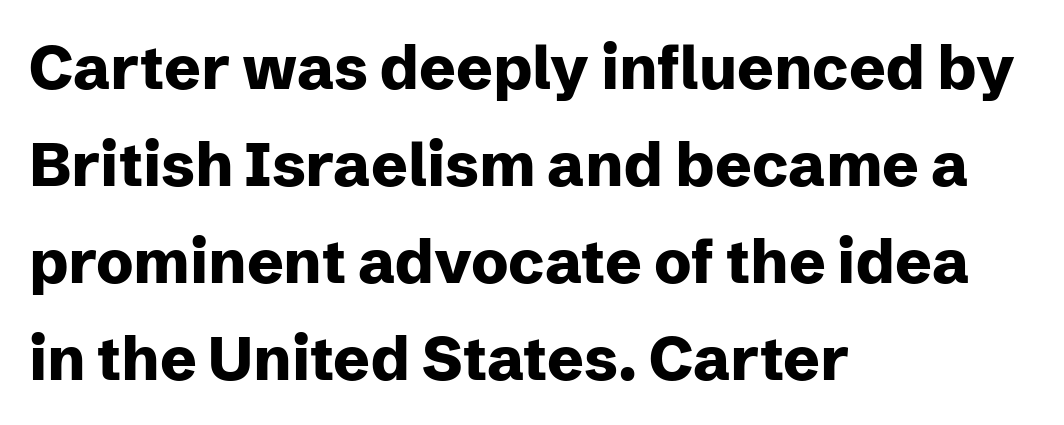
The image shows 61 px heavy sans-serif type, upright; set left-aligned, normal line spacing (1.59x), normal letter spacing, not underlined; low stroke contrast and a medium x-height.
